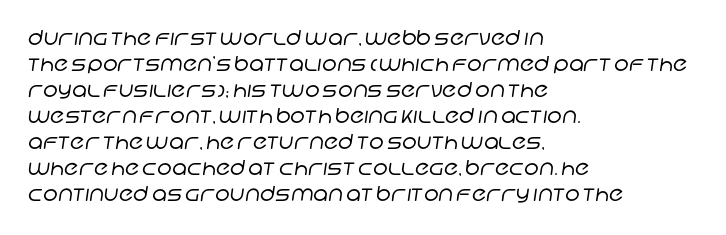
{"bold": "no", "underline": "no", "align": "left", "line_spacing_ratio": 1.24, "letter_spacing": "normal", "letter_spacing_em": 0.0, "glyph_px": 21}
